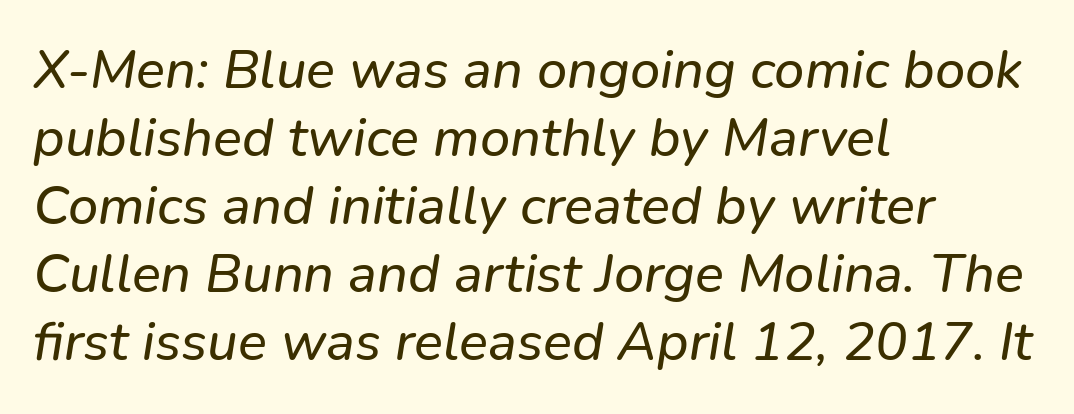
The image shows 54 px text type, italic (leaning right); set left-aligned, normal line spacing (1.26x), normal letter spacing, not underlined; low stroke contrast and a medium x-height.
